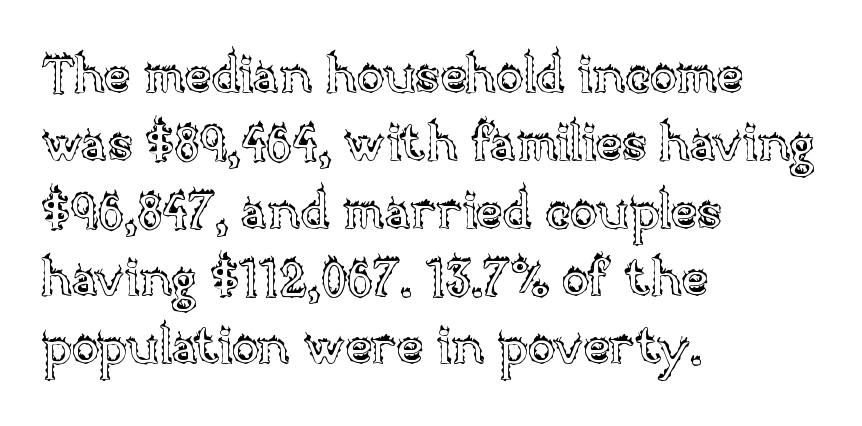
The image shows 51 px text type, upright; set left-aligned, normal line spacing (1.33x), normal letter spacing, not underlined; a large x-height.
